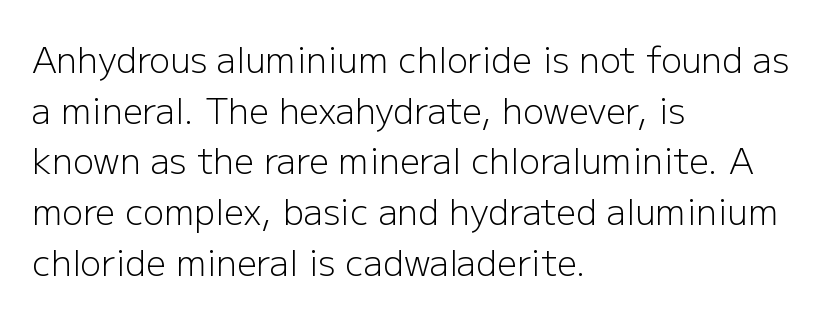
Q: Is the text bold? A: No.
Q: Is the text italic (slanted)? A: No, it is upright.
Q: Is the typeface a serif or a sans-serif typeface? A: Sans-serif.
Q: Is the text underlined? A: No.
Q: How is the paragraph aligned? A: Left-aligned.
Q: Is the spacing between letters normal or unusually wide? A: Normal.
Q: Is the spacing between lines tight, normal or loose? A: Normal.
Q: Width (condensed, normal, or wide)? A: Normal.
Q: Stroke contrast? A: Low.
Q: x-height? A: Medium.
Q: Monospaced? A: No.
